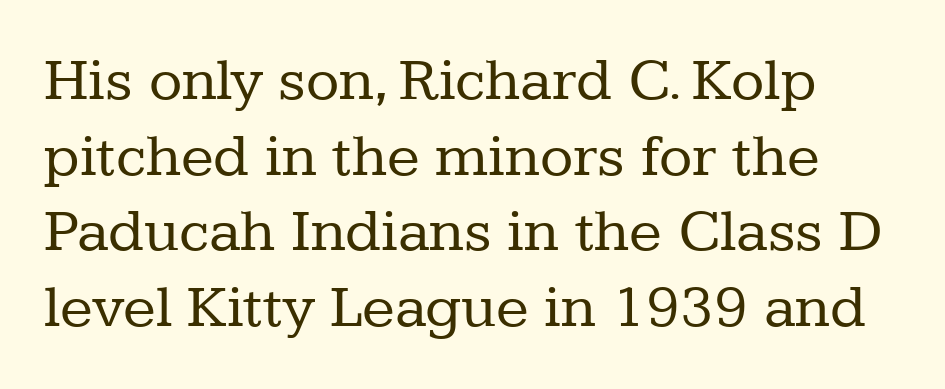
{"serif": "yes", "italic": "no", "bold": "no", "weight": "regular", "width": "normal", "stroke_contrast": "low", "x_height": "medium", "monospaced": "no", "underline": "no", "line_spacing_ratio": 1.24, "letter_spacing": "normal", "letter_spacing_em": 0.0, "glyph_px": 61}
